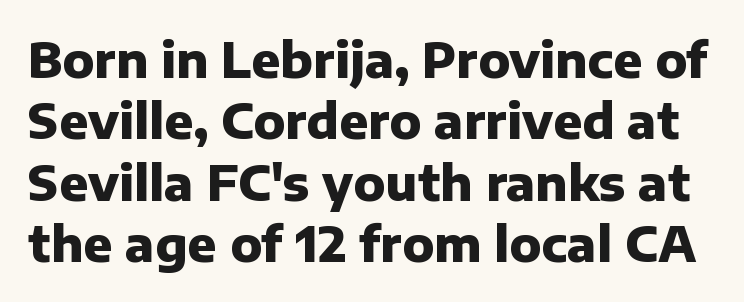
{"serif": "no", "italic": "no", "bold": "yes", "weight": "heavy", "width": "normal", "stroke_contrast": "low", "x_height": "medium", "monospaced": "no", "underline": "no", "line_spacing": "normal", "line_spacing_ratio": 1.28, "letter_spacing": "normal", "letter_spacing_em": 0.0, "glyph_px": 48}
